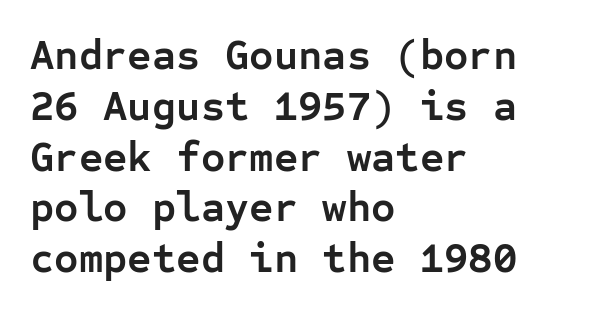
The image shows 42 px semibold sans-serif type, upright, monospaced; set left-aligned, line spacing 1.21x, normal letter spacing, not underlined; low stroke contrast and a medium x-height.
